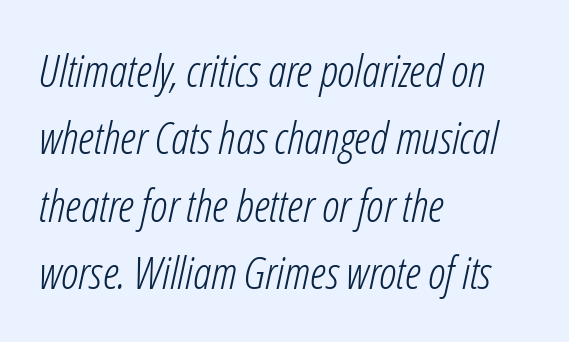
Q: Is the text bold? A: No.
Q: Is the text italic (slanted)? A: Yes, it leans right by about 12 degrees.
Q: Is the text underlined? A: No.
Q: How is the paragraph aligned? A: Left-aligned.
Q: Is the spacing between letters normal or unusually wide? A: Normal.
Q: Is the spacing between lines tight, normal or loose? A: Normal.
Q: Width (condensed, normal, or wide)? A: Condensed.
Q: Stroke contrast? A: Low.
Q: x-height? A: Medium.
Q: Monospaced? A: No.
